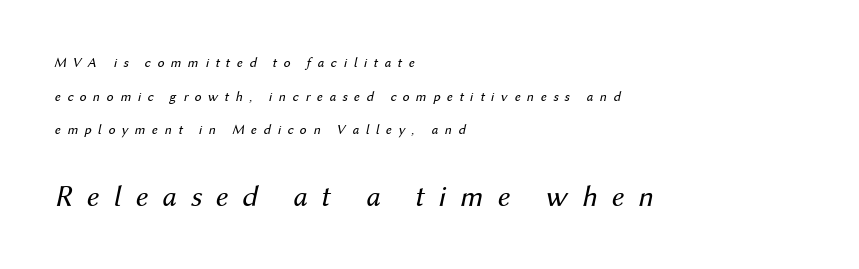
Descenders are the only things crossing below the line. Summary of vertical rhythm: relaxed, with wide interline spacing. The letters advance in unequal steps, a hallmark of proportional type. Compared with typical body copy, the letter spacing here is much looser. Each stroke keeps to a modest, everyday thickness or less. The face used here has a pronounced slope to its letters.
